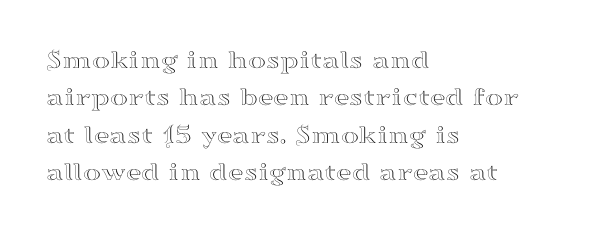
Normally led — the rows are evenly, conventionally spaced. Letter spacing: default. This is the regular roman posture of the typeface. Clear beneath every line of the passage. This rendering uses left alignment, leaving the right contour irregular.
